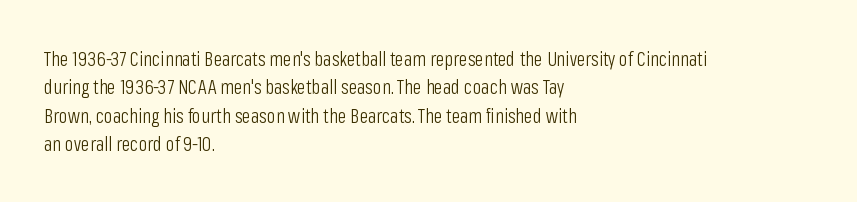
Q: Is the text bold? A: No.
Q: Is the text italic (slanted)? A: No, it is upright.
Q: Is the text underlined? A: No.
Q: How is the paragraph aligned? A: Left-aligned.
Q: Is the spacing between letters normal or unusually wide? A: Normal.
Q: Is the spacing between lines tight, normal or loose? A: Normal.
